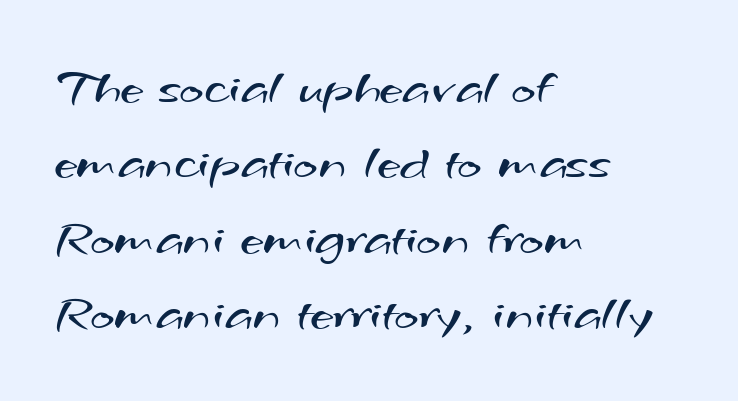
The image shows 52 px regular-weight, wide sans-serif type; set left-aligned, normal line spacing (1.45x), normal letter spacing, not underlined; medium stroke contrast and a small x-height.
